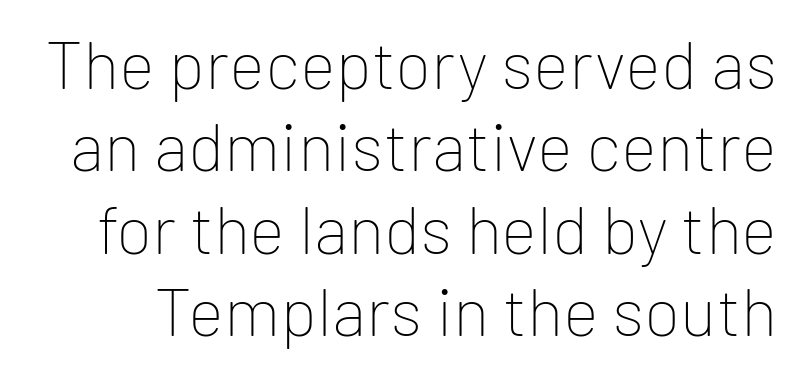
Each letter keeps its own natural width here, so spacing adapts to shape. Does the type have serifs? No, each stem ends abruptly. Is the letter spacing exaggerated? No — it looks like the ordinary default. Think standard paragraph weight, or any step lighter than that. The letters stand upright; this is a roman face. Nobody drew a line under any word here.
